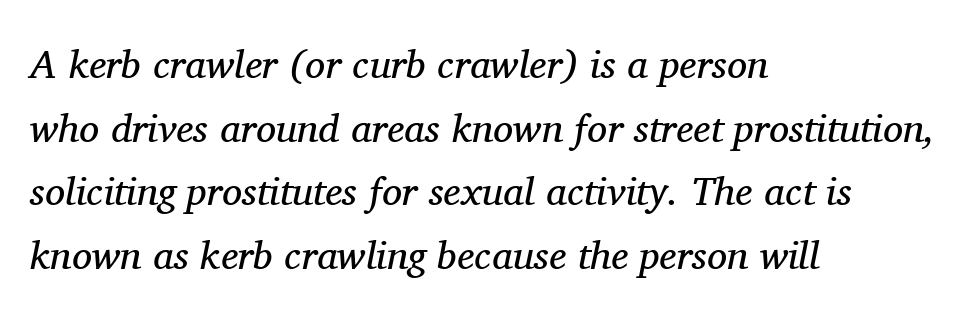
The image shows 40 px regular-weight serif type, italic (leaning right); set left-aligned, normal line spacing (1.59x), normal letter spacing, not underlined; medium stroke contrast and a medium x-height.
